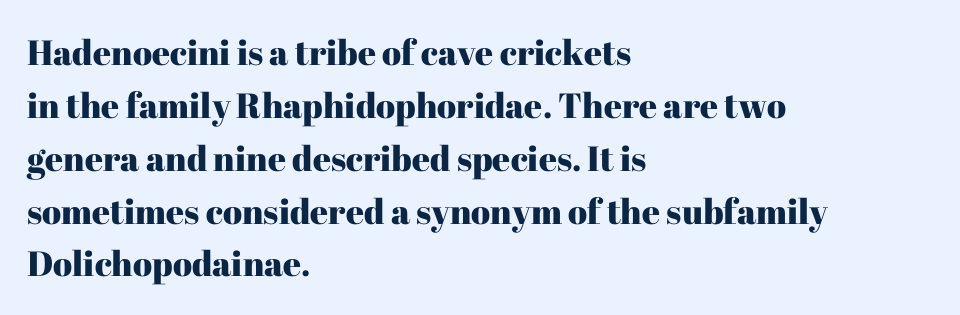
The image shows 35 px serif type, upright; set left-aligned, normal line spacing (1.51x), normal letter spacing, not underlined; high stroke contrast and a medium x-height.
